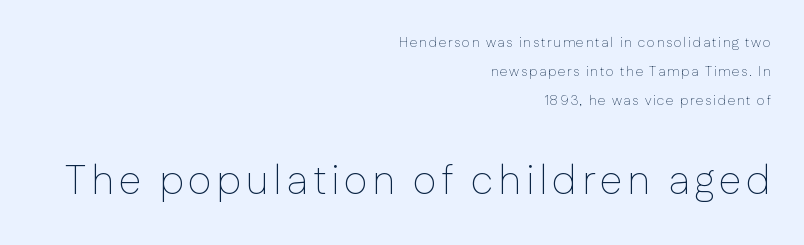
{"serif": "no", "italic": "no", "bold": "no", "weight": "thin", "width": "normal", "stroke_contrast": "low", "x_height": "medium", "monospaced": "no", "underline": "no", "align": "right", "line_spacing": "loose", "line_spacing_ratio": 2.07, "larger_block": "second", "size_ratio": 2.93, "glyph_px": 41}
